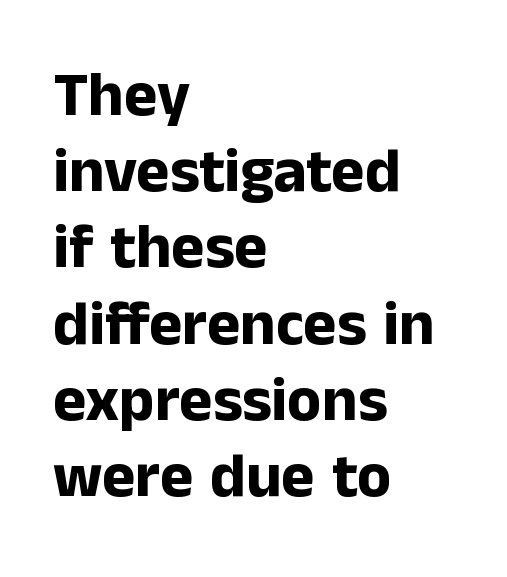
{"serif": "no", "italic": "no", "bold": "yes", "weight": "bold", "width": "normal", "stroke_contrast": "low", "x_height": "medium", "monospaced": "no", "underline": "no", "align": "left", "line_spacing_ratio": 1.21, "letter_spacing": "normal", "letter_spacing_em": 0.0, "glyph_px": 63}
